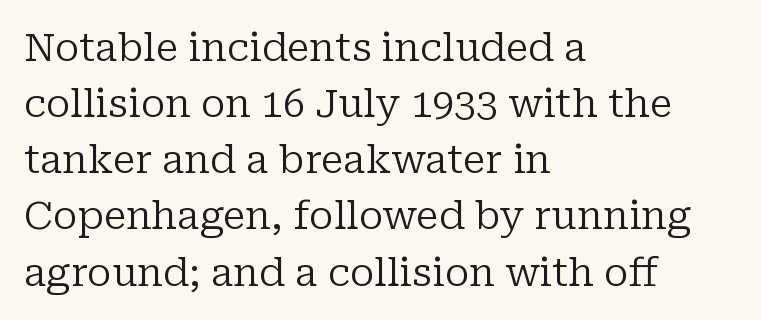
The image shows 39 px regular-weight serif type, upright; set left-aligned, normal line spacing (1.44x), normal letter spacing, not underlined; low stroke contrast and a medium x-height.
